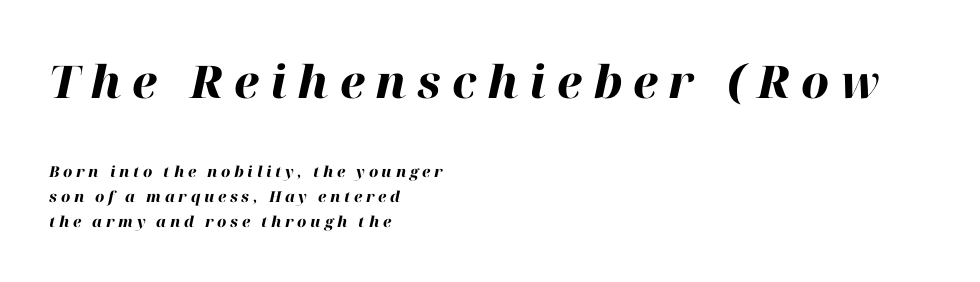
The image shows 45 px heavy type, italic (leaning right); set left-aligned, normal line spacing (1.67x), unusually wide letter spacing (+0.24 em), not underlined; the first (top) block is 3.0x larger; high stroke contrast and a medium x-height.
